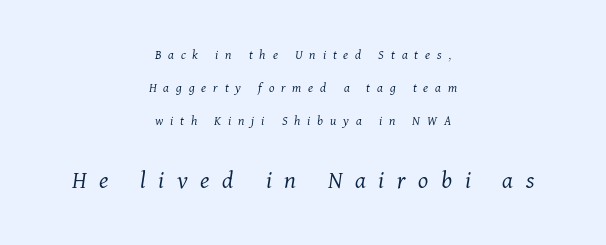
Stems and bowls with no extra thickness — not bold. Where is the straight margin? There isn't one; the lines are centered. Yep, that's italic — everything's leaning. Caption: upper text group reduced, lower text group enlarged. Tracking here is generous; glyphs stand well apart from one another.
